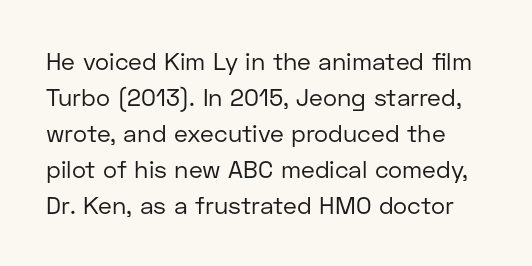
{"italic": "no", "bold": "no", "underline": "no", "line_spacing": "normal", "line_spacing_ratio": 1.5, "letter_spacing": "normal", "letter_spacing_em": 0.0, "glyph_px": 24}
